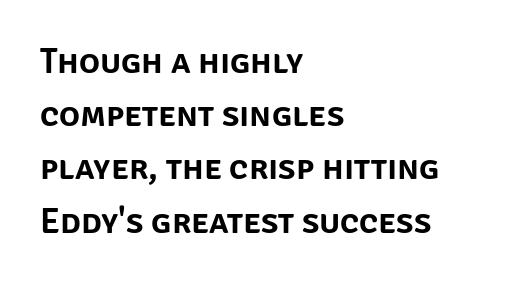
Q: Is the text italic (slanted)? A: No, it is upright.
Q: Is the typeface a serif or a sans-serif typeface? A: Sans-serif.
Q: Is the text underlined? A: No.
Q: How is the paragraph aligned? A: Left-aligned.
Q: Is the spacing between letters normal or unusually wide? A: Normal.
Q: Is the spacing between lines tight, normal or loose? A: Normal.
Q: Width (condensed, normal, or wide)? A: Normal.
Q: Stroke contrast? A: Low.
Q: x-height? A: Large.
Q: Monospaced? A: No.
